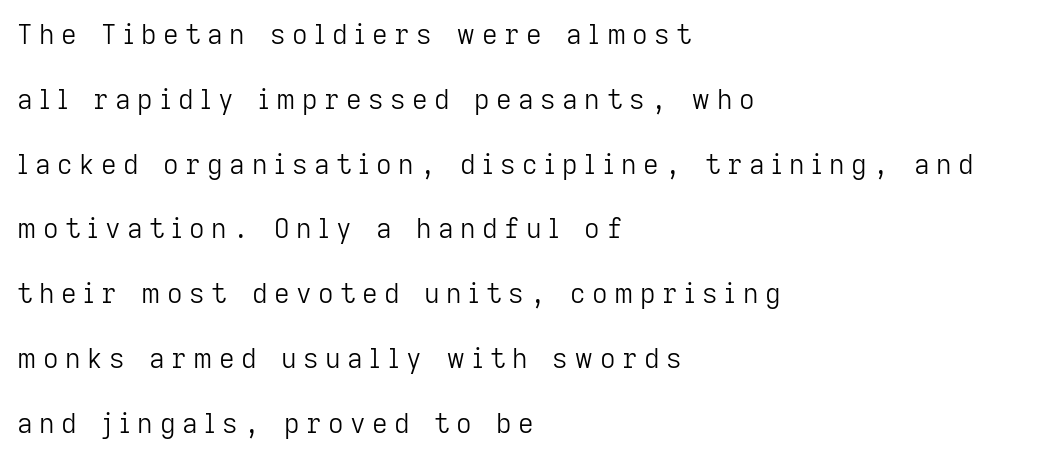
Q: Is the text bold? A: No.
Q: Is the text italic (slanted)? A: No, it is upright.
Q: Is the text underlined? A: No.
Q: How is the paragraph aligned? A: Left-aligned.
Q: Is the spacing between letters normal or unusually wide? A: Unusually wide.
Q: Is the spacing between lines tight, normal or loose? A: Loose.
